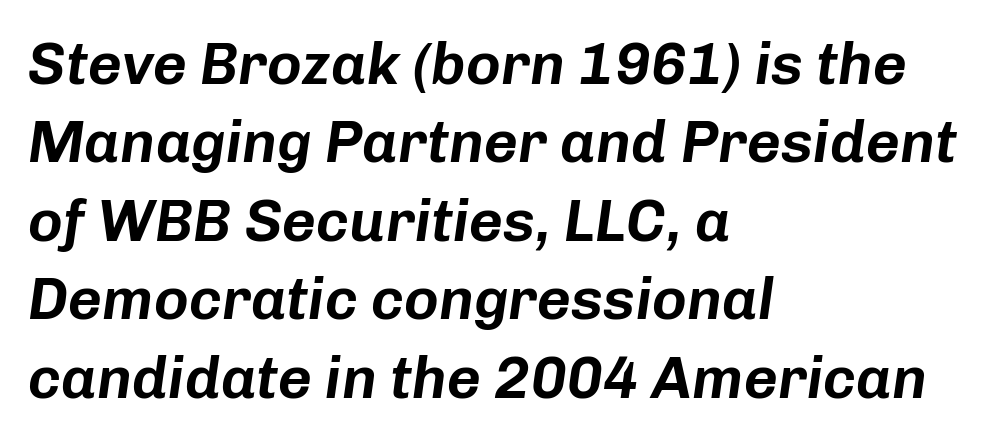
Each new line begins a customary step beneath the previous one. Quick note: italic. Caption: multi-line text, flush left, ragged right. The words here are not underlined. The letterforms sit shoulder to shoulder at normal distance. Varying glyph widths throughout — classic text-font behaviour.
